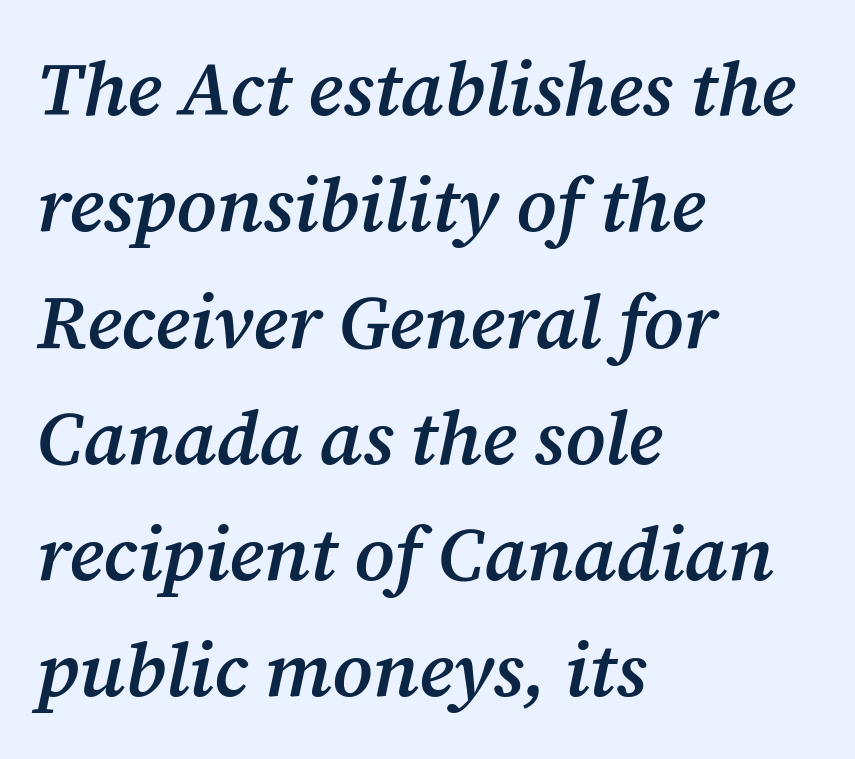
The image shows 76 px semibold serif type, italic (leaning right); set left-aligned, normal line spacing (1.53x), normal letter spacing, not underlined; medium stroke contrast and a medium x-height.
